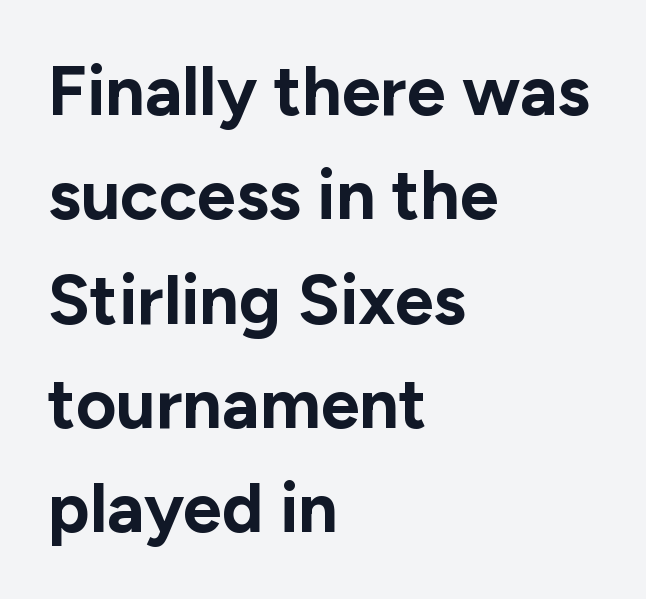
The image shows 70 px bold sans-serif type, upright; set left-aligned, normal line spacing (1.49x), normal letter spacing, not underlined; low stroke contrast and a medium x-height.
